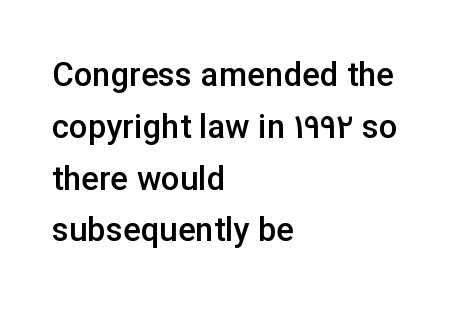
{"serif": "no", "italic": "no", "bold": "semi", "weight": "semibold", "width": "normal", "stroke_contrast": "low", "x_height": "medium", "monospaced": "no", "underline": "no", "align": "left", "line_spacing": "normal", "line_spacing_ratio": 1.57, "letter_spacing": "normal", "letter_spacing_em": 0.0, "glyph_px": 33}
